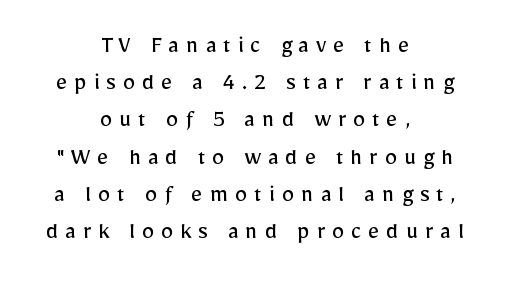
Q: Is the text bold? A: No.
Q: Is the text italic (slanted)? A: No, it is upright.
Q: Is the text underlined? A: No.
Q: How is the paragraph aligned? A: Centered.
Q: Is the spacing between letters normal or unusually wide? A: Unusually wide.
Q: Is the spacing between lines tight, normal or loose? A: Normal.
